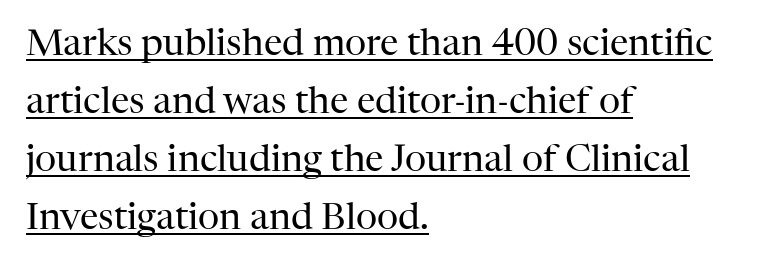
{"serif": "yes", "italic": "no", "bold": "no", "weight": "regular", "width": "normal", "stroke_contrast": "high", "x_height": "medium", "monospaced": "no", "underline": "yes", "align": "left", "line_spacing": "normal", "line_spacing_ratio": 1.57, "letter_spacing": "normal", "letter_spacing_em": 0.0, "glyph_px": 37}
